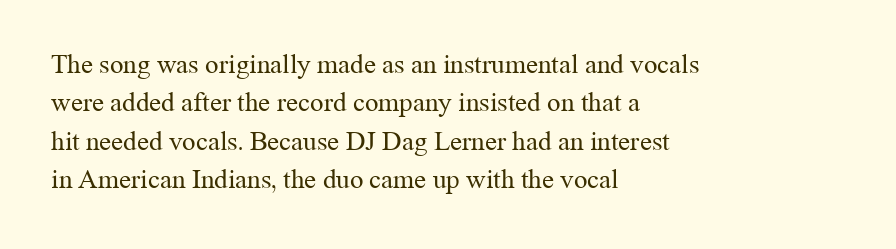
Every row of glyphs begins at an identical x-position on the left. A roman cut, with each character standing at attention. Does the leading feel generous? No, just average. The tracking reads as untouched default to a designer's eye.
